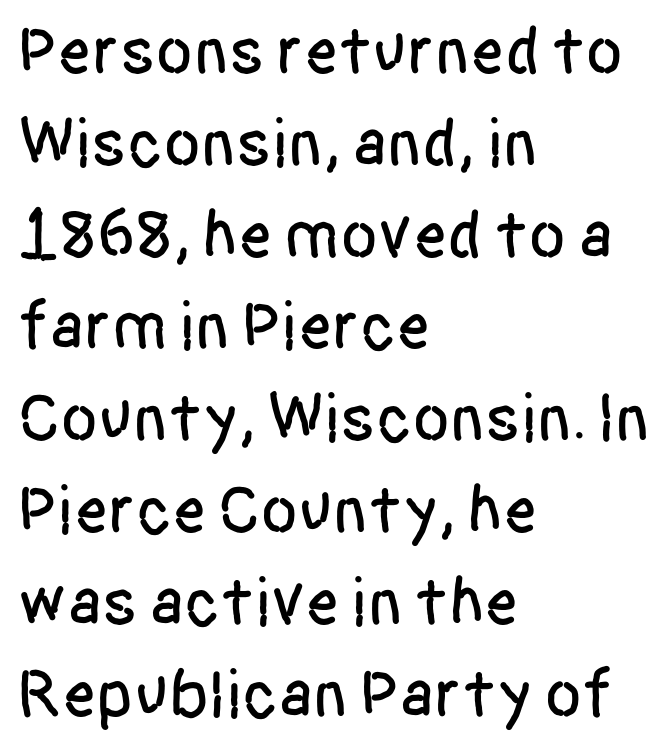
The rendering anchors every line to the left-hand side. The passage shown is typeset with a sans-serif family. Character widths vary here, with narrow letters taking less room than wide ones. Does extra space separate the letters? No, they use regular spacing.
